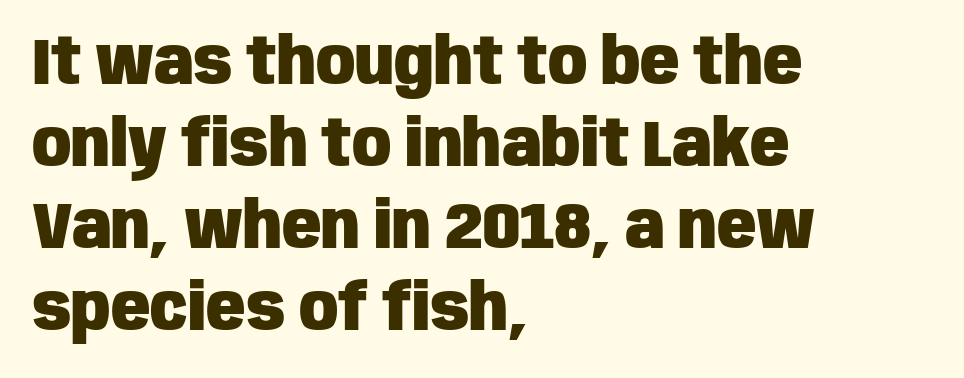
Tracking value appears to be zero — textbook default spacing. A dark, heavy texture on the line: the type is bold. A typesetter would call this proportional, since set widths differ per character. Designer's note — italics off, roman on. The leading is moderate, giving the passage an even texture.
